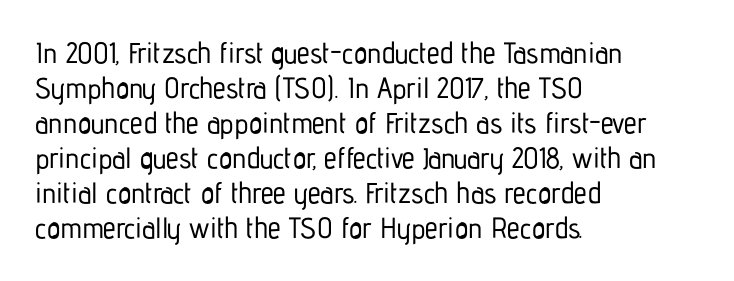
{"serif": "no", "italic": "no", "width": "condensed", "stroke_contrast": "low", "x_height": "medium", "monospaced": "no", "underline": "no", "align": "left", "line_spacing_ratio": 1.21, "letter_spacing": "normal", "letter_spacing_em": 0.0, "glyph_px": 29}
